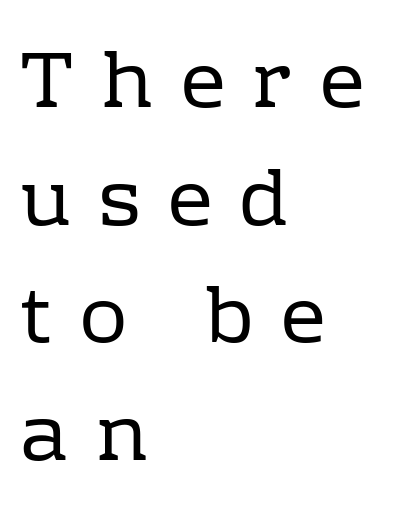
The image shows 79 px regular-weight serif type, upright; set left-aligned, normal line spacing (1.49x), unusually wide letter spacing (+0.35 em), not underlined; low stroke contrast and a medium x-height.
